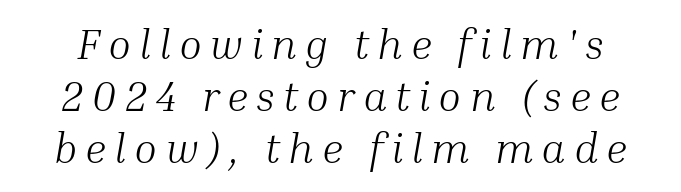
{"serif": "yes", "italic": "yes", "lean": "right", "slant_degrees": 10, "bold": "no", "weight": "light", "width": "normal", "stroke_contrast": "medium", "x_height": "medium", "monospaced": "no", "underline": "no", "line_spacing_ratio": 1.24, "glyph_px": 42}
